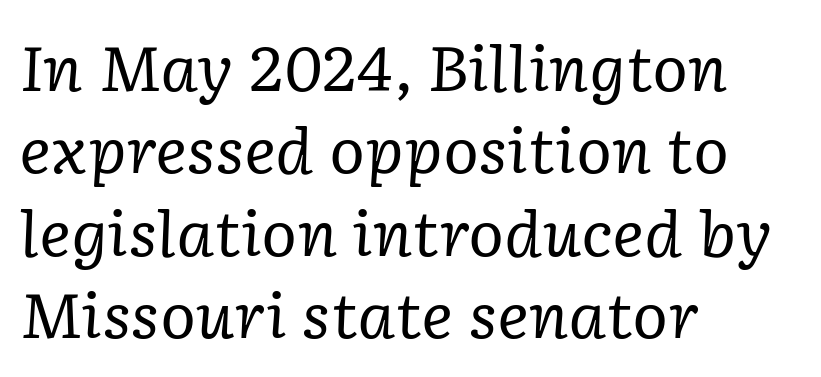
{"serif": "yes", "italic": "yes", "lean": "right", "slant_degrees": 2, "bold": "no", "weight": "regular", "width": "normal", "stroke_contrast": "low", "x_height": "medium", "monospaced": "no", "underline": "no", "align": "left", "line_spacing": "normal", "line_spacing_ratio": 1.35, "letter_spacing": "normal", "letter_spacing_em": 0.0, "glyph_px": 61}
